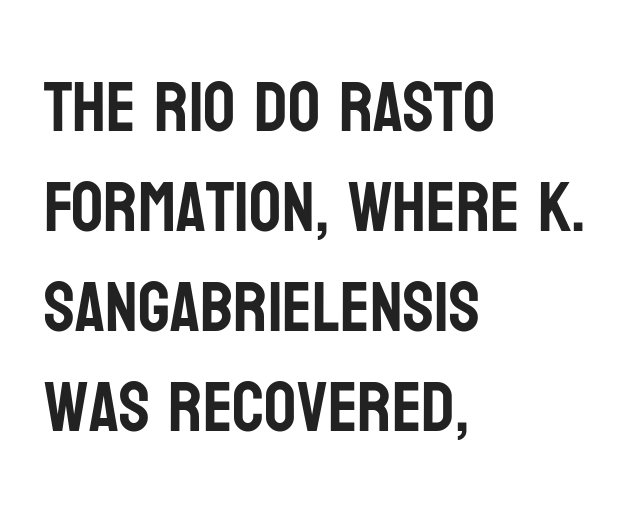
{"serif": "no", "italic": "no", "width": "condensed", "stroke_contrast": "low", "x_height": "large", "monospaced": "no", "underline": "no", "align": "left", "line_spacing": "normal", "line_spacing_ratio": 1.41, "letter_spacing": "normal", "letter_spacing_em": 0.0, "glyph_px": 71}
